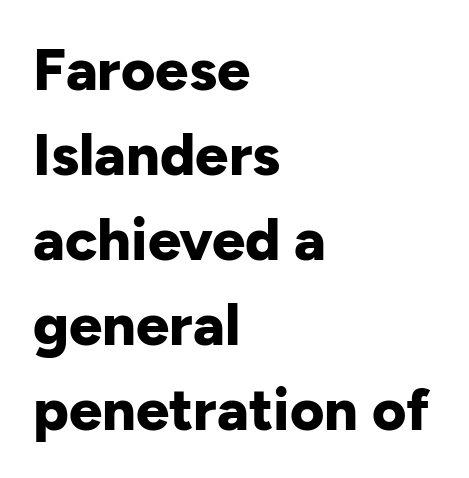
Q: Is the text bold? A: Yes.
Q: Is the text italic (slanted)? A: No, it is upright.
Q: Is the typeface a serif or a sans-serif typeface? A: Sans-serif.
Q: Is the text underlined? A: No.
Q: How is the paragraph aligned? A: Left-aligned.
Q: Is the spacing between letters normal or unusually wide? A: Normal.
Q: Is the spacing between lines tight, normal or loose? A: Normal.
Q: Width (condensed, normal, or wide)? A: Normal.
Q: Stroke contrast? A: Low.
Q: x-height? A: Medium.
Q: Monospaced? A: No.
